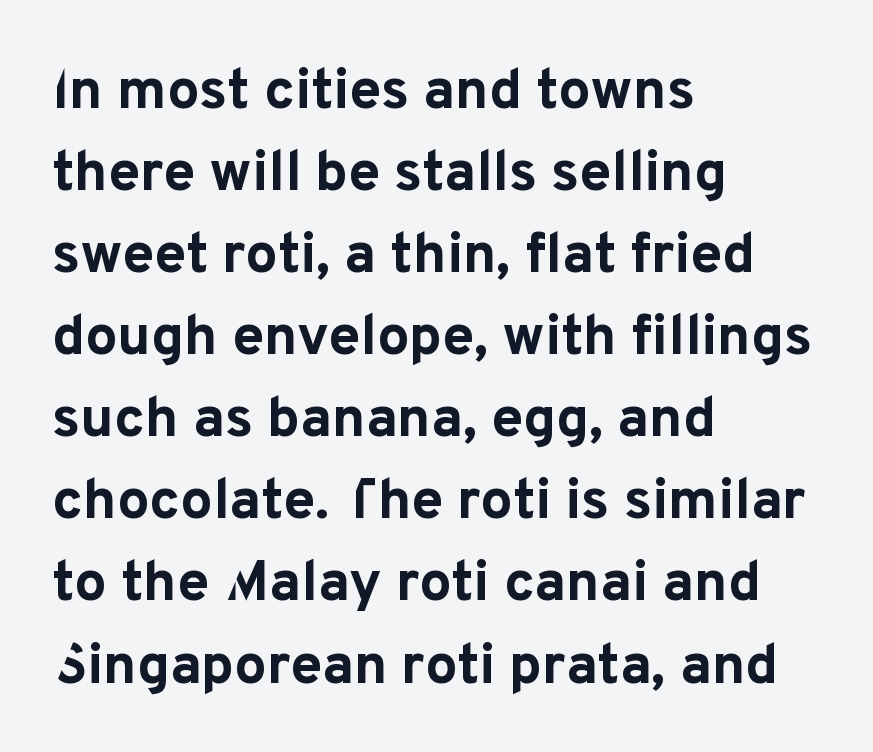
{"serif": "no", "italic": "no", "bold": "yes", "weight": "bold", "width": "normal", "stroke_contrast": "low", "x_height": "medium", "monospaced": "no", "underline": "no", "align": "left", "line_spacing": "normal", "line_spacing_ratio": 1.44, "letter_spacing": "normal", "letter_spacing_em": 0.0, "glyph_px": 57}
